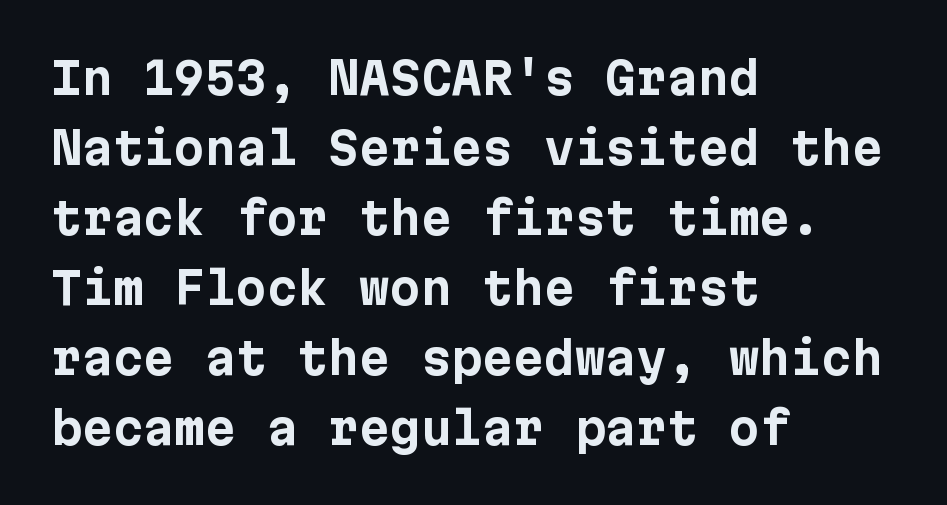
These lines stack with their left ends in a neat column. The face used here is rendered with its standard letterfit. Does the lettering tilt? It doesn't — this is upright. Type without underlining. These lines carry a lot of weight — the face is fully bold. Font category for this specimen: sans-serif.
